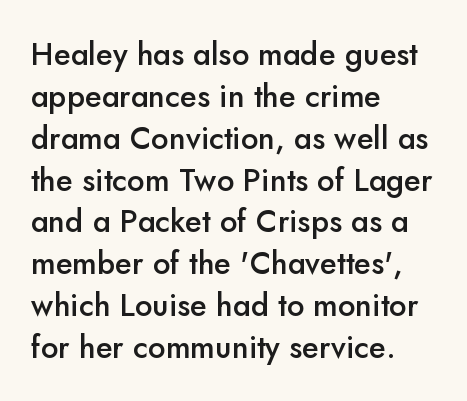
The image shows 31 px semibold sans-serif type, upright; set left-aligned, normal line spacing (1.35x), normal letter spacing, not underlined; low stroke contrast and a small x-height.
